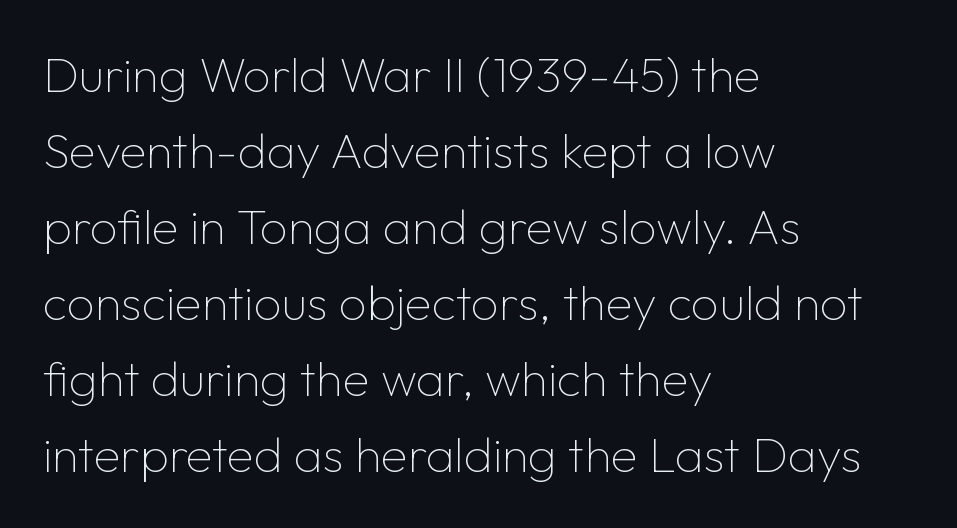
The image shows 49 px thin sans-serif type, upright; set left-aligned, normal line spacing (1.55x), normal letter spacing, not underlined; low stroke contrast and a medium x-height.
